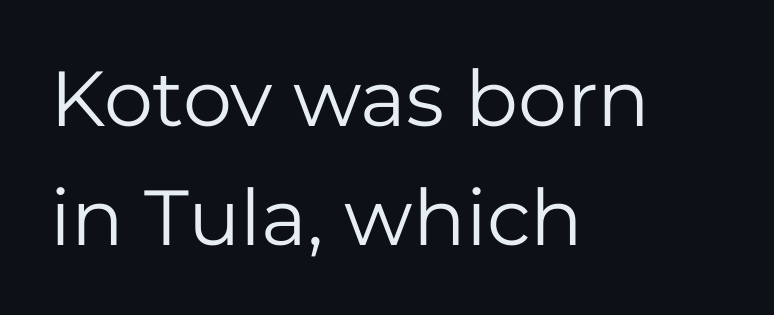
{"serif": "no", "italic": "no", "bold": "no", "weight": "regular", "width": "normal", "stroke_contrast": "low", "x_height": "medium", "monospaced": "no", "underline": "no", "align": "left", "line_spacing": "normal", "line_spacing_ratio": 1.52, "letter_spacing": "normal", "letter_spacing_em": 0.0, "glyph_px": 78}
